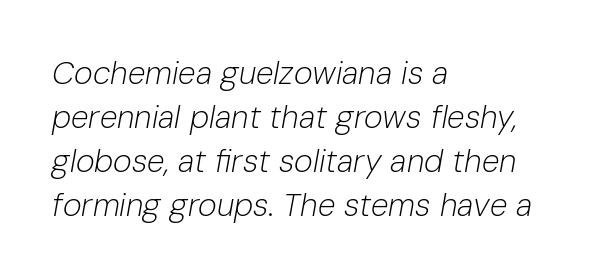
{"italic": "yes", "lean": "right", "slant_degrees": 10, "bold": "no", "weight": "light", "width": "normal", "stroke_contrast": "low", "x_height": "medium", "monospaced": "no", "underline": "no", "align": "left", "line_spacing": "normal", "line_spacing_ratio": 1.38, "letter_spacing": "normal", "letter_spacing_em": 0.0, "glyph_px": 32}
